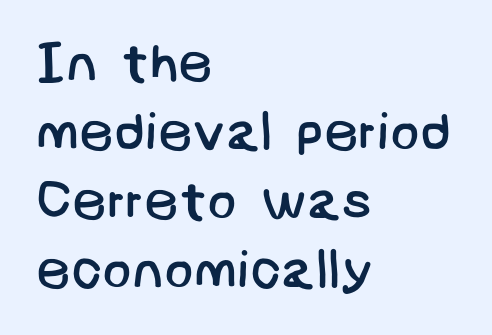
{"serif": "no", "bold": "no", "weight": "regular", "width": "normal", "stroke_contrast": "low", "x_height": "large", "underline": "no", "align": "left", "line_spacing": "normal", "line_spacing_ratio": 1.28, "letter_spacing": "normal", "letter_spacing_em": 0.0, "glyph_px": 54}
